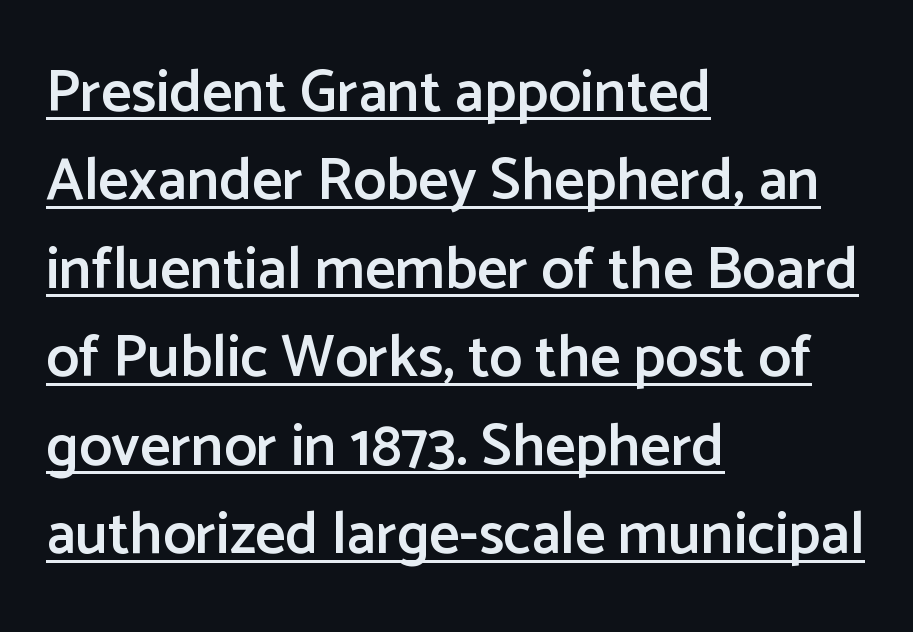
A student would call this left alignment; a typographer would say flush left, rag right. This is underlined copy, the kind a proofreader might mark for attention. This is moderately heavy type, rendered in semibold. Tracking here is standard; glyphs follow each other at the usual distance. What's the leading like? Ordinary, nothing unusual. The letters stand upright; this is a roman face.
